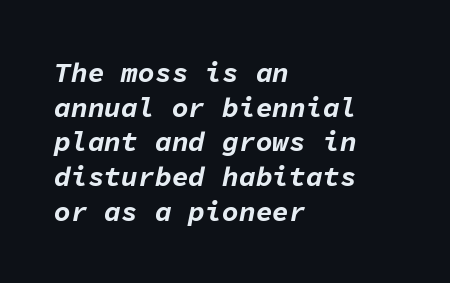
Q: Is the text bold? A: Yes.
Q: Is the text italic (slanted)? A: Yes, it leans right by about 11 degrees.
Q: Is the text underlined? A: No.
Q: How is the paragraph aligned? A: Left-aligned.
Q: Is the spacing between letters normal or unusually wide? A: Normal.
Q: Width (condensed, normal, or wide)? A: Normal.
Q: Stroke contrast? A: Low.
Q: x-height? A: Medium.
Q: Monospaced? A: Yes.
